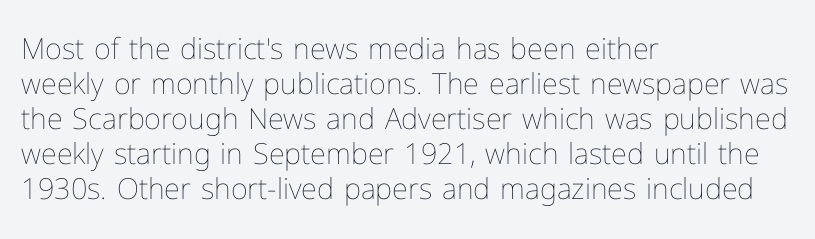
Here the glyphs are tracked normally, forming tight word shapes. A classic flush-left, rag-right setting is used for this passage. The font sits on the lighter half of the weight spectrum, regular included. The rendering uses natural spacing where letterforms have individual widths.
